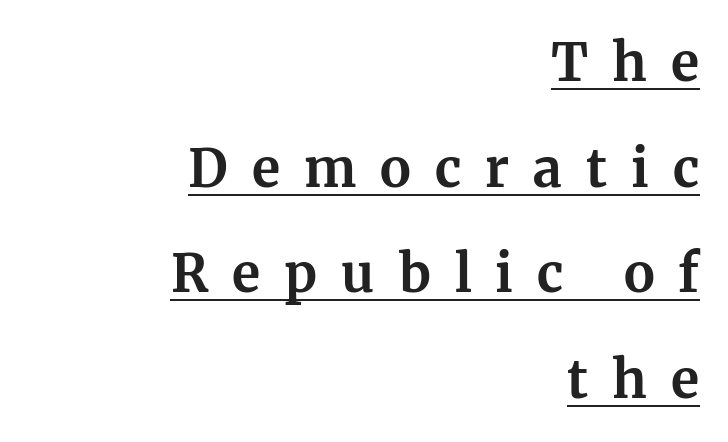
Q: Is the text bold? A: Yes.
Q: Is the text italic (slanted)? A: No, it is upright.
Q: Is the typeface a serif or a sans-serif typeface? A: Serif.
Q: Is the text underlined? A: Yes.
Q: How is the paragraph aligned? A: Right-aligned.
Q: Is the spacing between letters normal or unusually wide? A: Unusually wide.
Q: Is the spacing between lines tight, normal or loose? A: Loose.
Q: Width (condensed, normal, or wide)? A: Normal.
Q: Stroke contrast? A: Medium.
Q: x-height? A: Medium.
Q: Monospaced? A: No.
